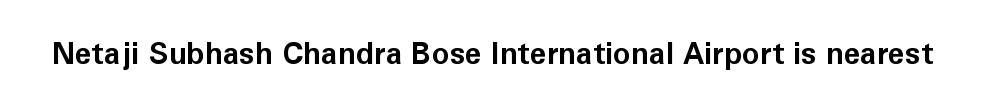
{"serif": "no", "italic": "no", "bold": "yes", "weight": "bold", "width": "normal", "stroke_contrast": "low", "x_height": "medium", "monospaced": "no", "underline": "no", "letter_spacing": "normal", "letter_spacing_em": 0.0, "glyph_px": 30}
